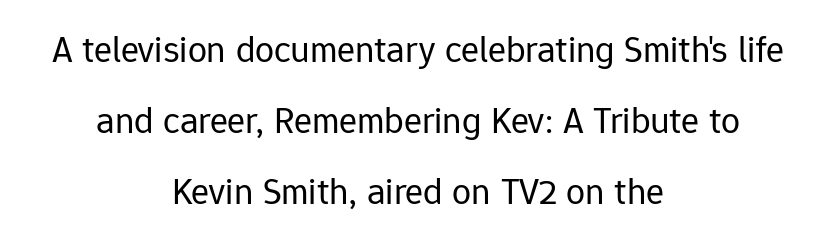
Q: Is the text bold? A: No.
Q: Is the text italic (slanted)? A: No, it is upright.
Q: Is the typeface a serif or a sans-serif typeface? A: Sans-serif.
Q: Is the text underlined? A: No.
Q: How is the paragraph aligned? A: Centered.
Q: Is the spacing between letters normal or unusually wide? A: Normal.
Q: Width (condensed, normal, or wide)? A: Normal.
Q: Stroke contrast? A: Low.
Q: x-height? A: Medium.
Q: Monospaced? A: No.
